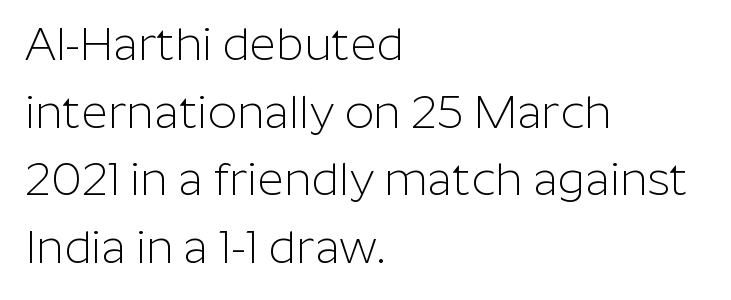
The image shows 46 px light sans-serif type, upright; set left-aligned, normal line spacing (1.47x), normal letter spacing, not underlined; low stroke contrast and a medium x-height.
